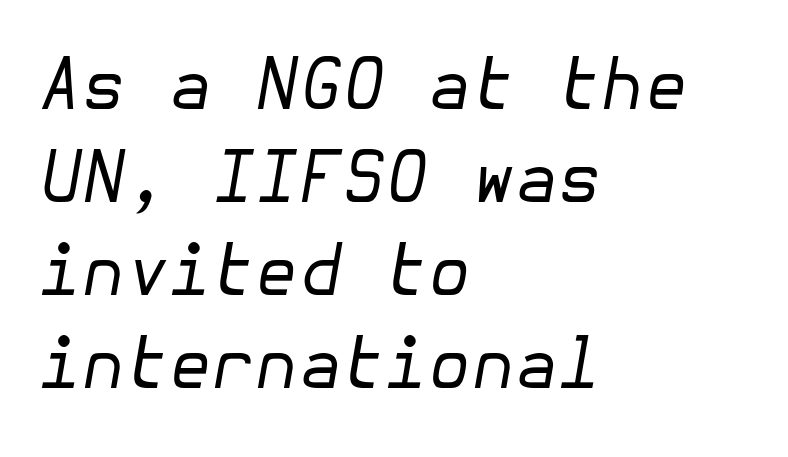
Q: Is the text bold? A: No.
Q: Is the text italic (slanted)? A: Yes, it leans right by about 10 degrees.
Q: Is the text underlined? A: No.
Q: How is the paragraph aligned? A: Left-aligned.
Q: Is the spacing between letters normal or unusually wide? A: Normal.
Q: Is the spacing between lines tight, normal or loose? A: Normal.
Q: Width (condensed, normal, or wide)? A: Normal.
Q: Stroke contrast? A: Low.
Q: x-height? A: Medium.
